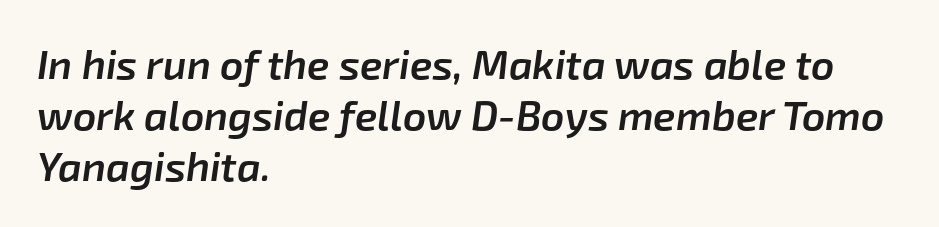
The image shows 41 px semibold type, italic (leaning right); set left-aligned, normal line spacing (1.25x), normal letter spacing, not underlined; low stroke contrast and a medium x-height.
